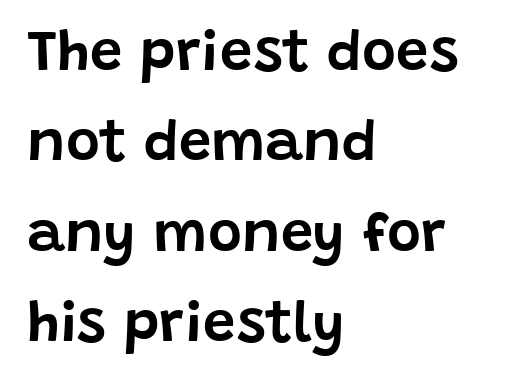
The image shows 58 px sans-serif type, upright; set left-aligned, normal line spacing (1.56x), normal letter spacing, not underlined; low stroke contrast and a large x-height.
